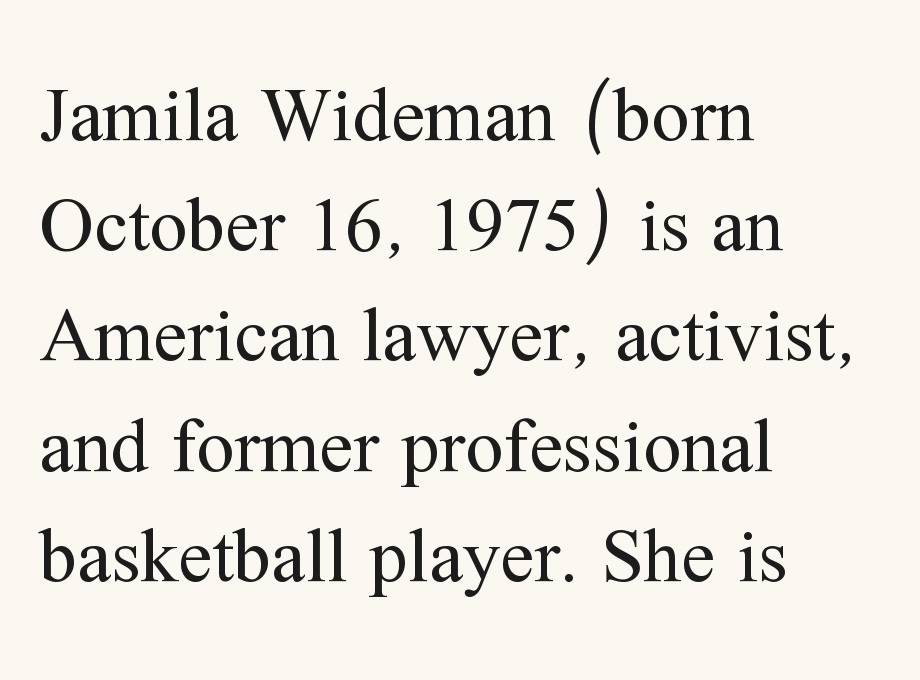
Has an underline been added? It has not. Varying glyph widths throughout — classic text-font behaviour. The characters display serif detailing at their extremities. Observe the ordinary spacing: letters are neighbours, not strangers.
